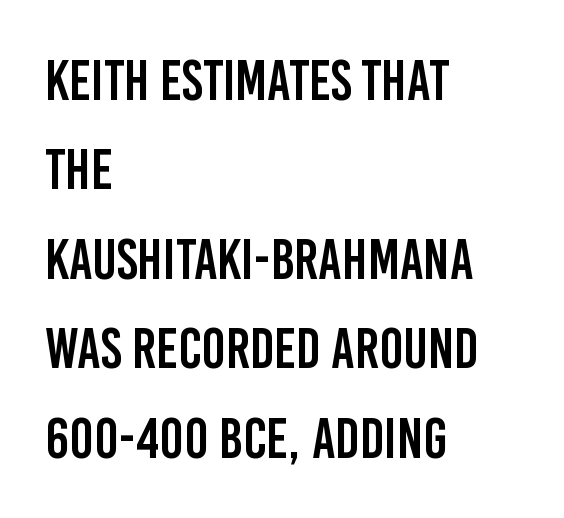
Q: Is the text italic (slanted)? A: No, it is upright.
Q: Is the typeface a serif or a sans-serif typeface? A: Sans-serif.
Q: Is the text underlined? A: No.
Q: How is the paragraph aligned? A: Left-aligned.
Q: Is the spacing between letters normal or unusually wide? A: Normal.
Q: Is the spacing between lines tight, normal or loose? A: Normal.
Q: Width (condensed, normal, or wide)? A: Condensed.
Q: Stroke contrast? A: Low.
Q: x-height? A: Large.
Q: Monospaced? A: No.
